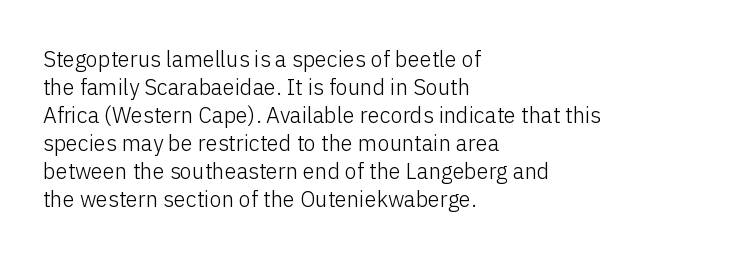
Q: Is the text bold? A: No.
Q: Is the text italic (slanted)? A: No, it is upright.
Q: Is the text underlined? A: No.
Q: How is the paragraph aligned? A: Left-aligned.
Q: Is the spacing between letters normal or unusually wide? A: Normal.
Q: Is the spacing between lines tight, normal or loose? A: Normal.
